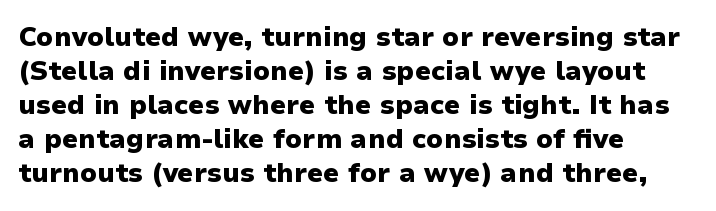
The image shows 27 px bold type, upright; set left-aligned, normal line spacing (1.26x), normal letter spacing, not underlined.
